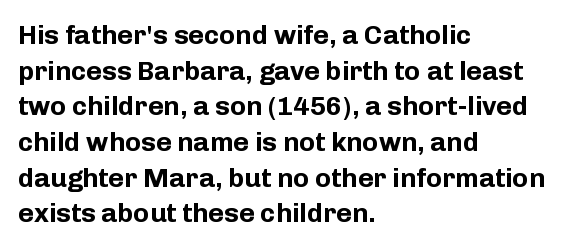
{"italic": "no", "bold": "yes", "underline": "no", "align": "left", "line_spacing": "normal", "line_spacing_ratio": 1.32, "letter_spacing": "normal", "letter_spacing_em": 0.0, "glyph_px": 27}
